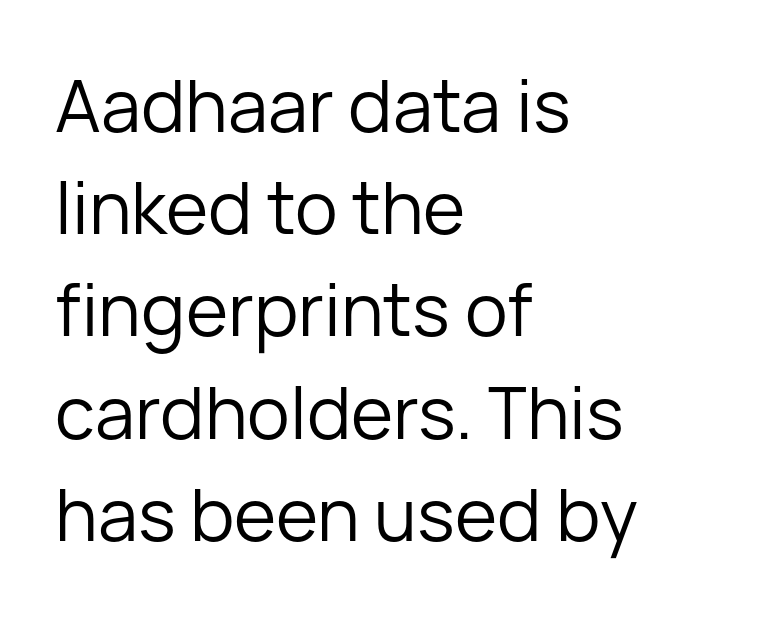
Q: Is the text bold? A: No.
Q: Is the text italic (slanted)? A: No, it is upright.
Q: Is the typeface a serif or a sans-serif typeface? A: Sans-serif.
Q: Is the text underlined? A: No.
Q: How is the paragraph aligned? A: Left-aligned.
Q: Is the spacing between letters normal or unusually wide? A: Normal.
Q: Is the spacing between lines tight, normal or loose? A: Normal.
Q: Width (condensed, normal, or wide)? A: Normal.
Q: Stroke contrast? A: Low.
Q: x-height? A: Medium.
Q: Monospaced? A: No.
